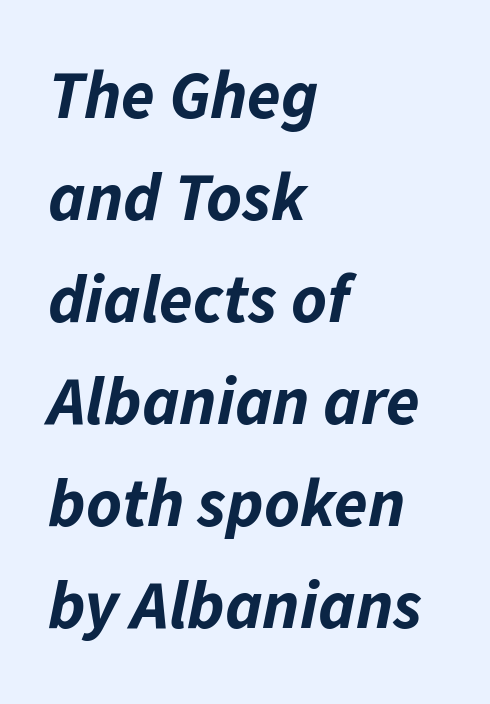
The image shows 68 px bold type, italic (leaning right); set left-aligned, normal line spacing (1.5x), normal letter spacing, not underlined; low stroke contrast and a medium x-height.
